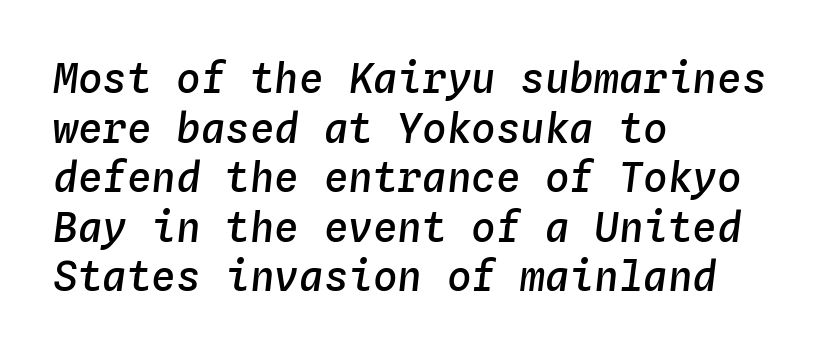
The image shows 41 px semibold type, italic (leaning right), monospaced; set left-aligned, line spacing 1.21x, normal letter spacing, not underlined; low stroke contrast and a medium x-height.
